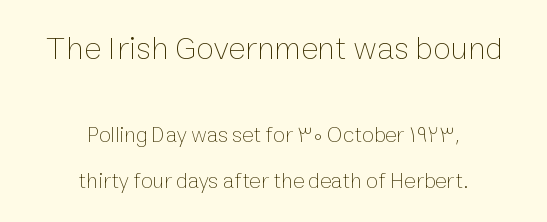
Q: Is the text bold? A: No.
Q: Is the text italic (slanted)? A: No, it is upright.
Q: Is the text underlined? A: No.
Q: How is the paragraph aligned? A: Centered.
Q: Is the spacing between letters normal or unusually wide? A: Normal.
Q: Is the spacing between lines tight, normal or loose? A: Loose.
Q: Which block of text is set in a larger size, the first (top) or the second (bottom)? A: The first (top) one.
Q: Width (condensed, normal, or wide)? A: Normal.
Q: Stroke contrast? A: Low.
Q: x-height? A: Medium.
Q: Monospaced? A: No.
